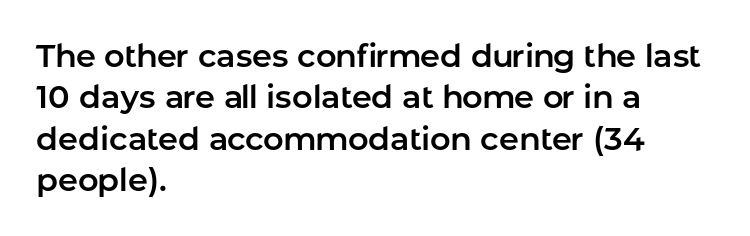
Q: Is the text italic (slanted)? A: No, it is upright.
Q: Is the typeface a serif or a sans-serif typeface? A: Sans-serif.
Q: Is the text underlined? A: No.
Q: How is the paragraph aligned? A: Left-aligned.
Q: Is the spacing between letters normal or unusually wide? A: Normal.
Q: Is the spacing between lines tight, normal or loose? A: Normal.
Q: Width (condensed, normal, or wide)? A: Normal.
Q: Stroke contrast? A: Low.
Q: x-height? A: Medium.
Q: Monospaced? A: No.
